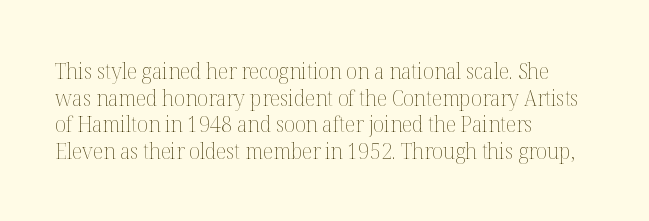
Q: Is the text bold? A: No.
Q: Is the text italic (slanted)? A: No, it is upright.
Q: Is the text underlined? A: No.
Q: How is the paragraph aligned? A: Left-aligned.
Q: Is the spacing between letters normal or unusually wide? A: Normal.
